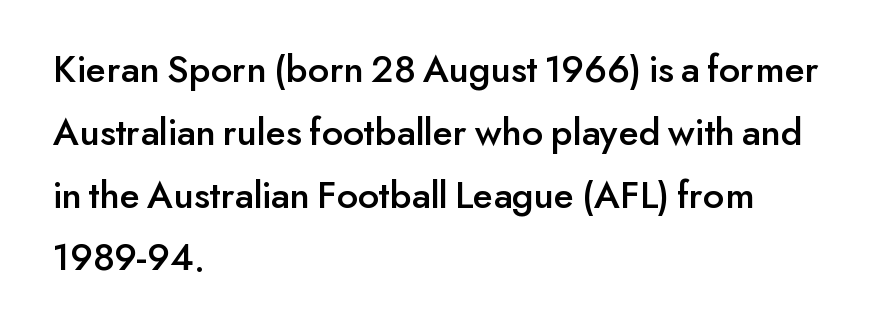
{"serif": "no", "italic": "no", "width": "normal", "stroke_contrast": "low", "x_height": "small", "monospaced": "no", "underline": "no", "align": "left", "line_spacing": "normal", "line_spacing_ratio": 1.57, "letter_spacing": "normal", "letter_spacing_em": 0.0, "glyph_px": 40}
